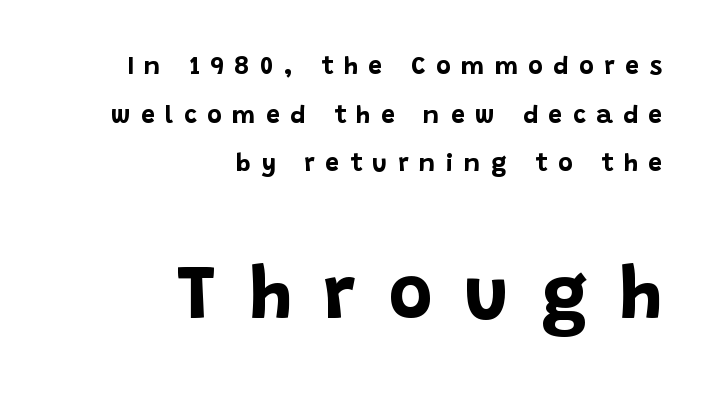
Q: Is the text bold? A: Yes.
Q: Is the text italic (slanted)? A: No, it is upright.
Q: Is the typeface a serif or a sans-serif typeface? A: Sans-serif.
Q: Is the text underlined? A: No.
Q: How is the paragraph aligned? A: Right-aligned.
Q: Is the spacing between letters normal or unusually wide? A: Unusually wide.
Q: Is the spacing between lines tight, normal or loose? A: Loose.
Q: Which block of text is set in a larger size, the first (top) or the second (bottom)? A: The second (bottom) one.
Q: Width (condensed, normal, or wide)? A: Normal.
Q: Stroke contrast? A: Low.
Q: x-height? A: Large.
Q: Monospaced? A: No.
